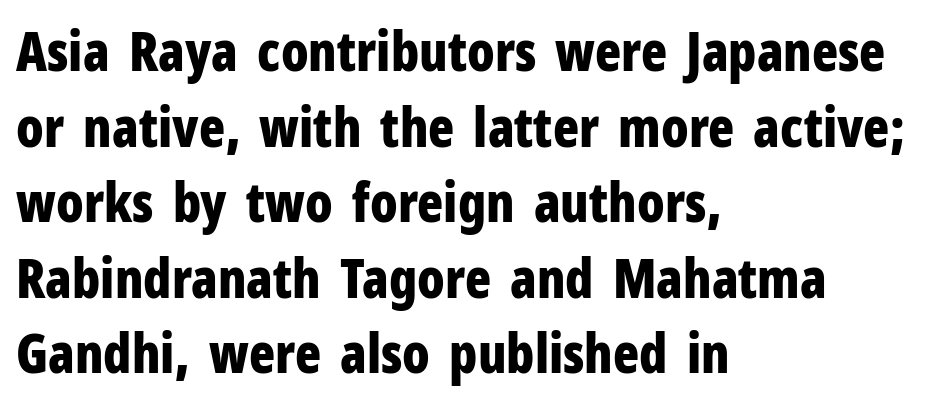
The rendering uses natural spacing where letterforms have individual widths. Stroke terminals: plain, sans-serif. The ragged edge is on the right, which tells us the setting is flush left. Heavy, bold letterforms. Clear beneath every line of the passage.
